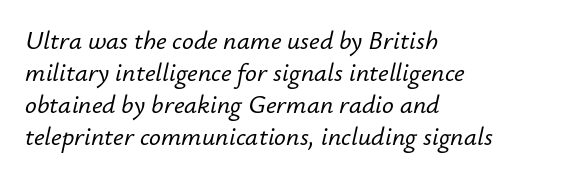
The image shows 26 px text type, italic (leaning right); set left-aligned, line spacing 1.23x, normal letter spacing, not underlined.
